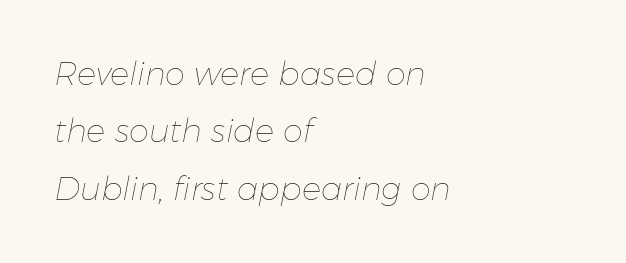
{"italic": "yes", "lean": "right", "slant_degrees": 11, "bold": "no", "weight": "thin", "width": "normal", "stroke_contrast": "low", "x_height": "medium", "monospaced": "no", "underline": "no", "align": "left", "line_spacing_ratio": 1.79, "letter_spacing": "normal", "letter_spacing_em": 0.0, "glyph_px": 32}
